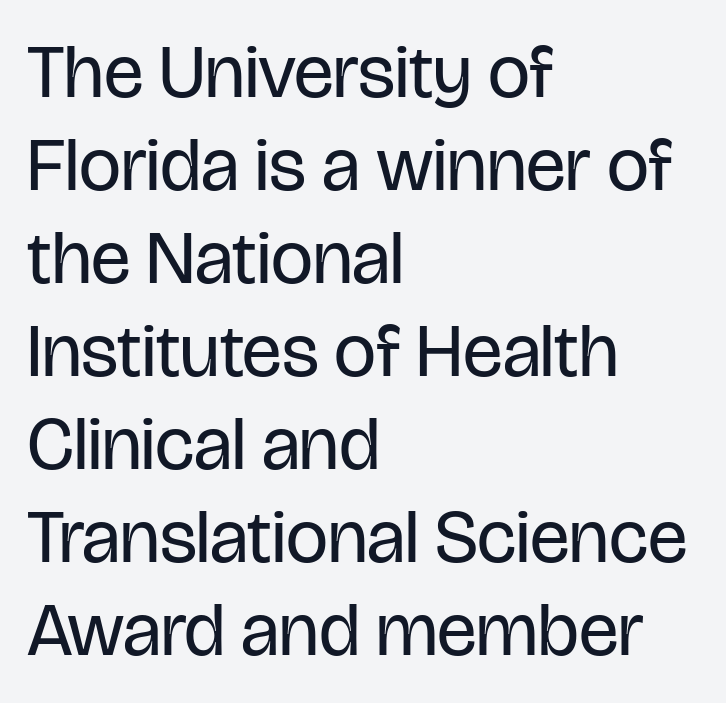
A bare baseline throughout the passage. You could not count columns in this text — the font is proportionally spaced. No italicization has been applied; the sample stays upright. No heavy texture on the line: the type isn't bold. Nobody touched the tracking dial on this one. In CSS terms this would be text-align: left.
